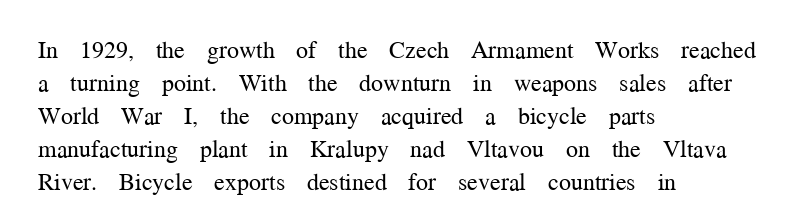
{"italic": "no", "bold": "no", "underline": "no", "align": "left", "line_spacing": "normal", "line_spacing_ratio": 1.37, "letter_spacing": "normal", "letter_spacing_em": 0.0, "glyph_px": 24}
